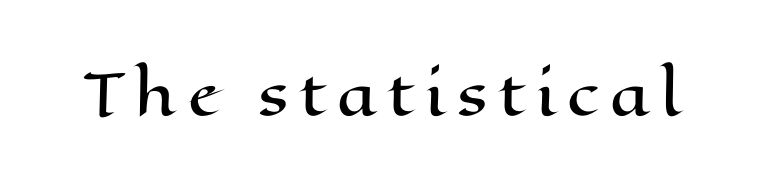
Character widths vary here, with narrow letters taking less room than wide ones. No italicization has been applied; the sample stays upright. Descender tails drop into unmarked territory.
